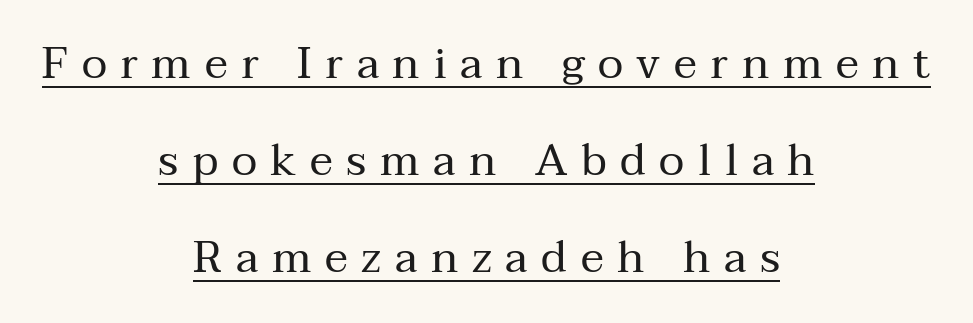
{"serif": "yes", "italic": "no", "bold": "no", "weight": "regular", "width": "normal", "stroke_contrast": "medium", "x_height": "medium", "monospaced": "no", "underline": "yes", "align": "center", "line_spacing": "loose", "line_spacing_ratio": 2.21, "letter_spacing": "wide", "letter_spacing_em": 0.31, "glyph_px": 44}
